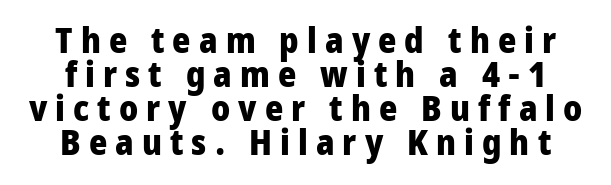
{"serif": "no", "italic": "no", "bold": "yes", "weight": "heavy", "width": "condensed", "stroke_contrast": "low", "x_height": "large", "monospaced": "no", "underline": "no", "line_spacing": "tight", "line_spacing_ratio": 0.97, "letter_spacing": "wide", "letter_spacing_em": 0.23, "glyph_px": 35}
